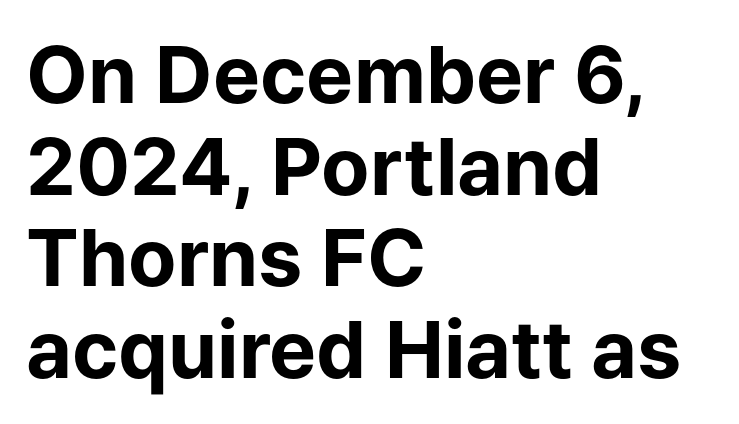
{"serif": "no", "italic": "no", "bold": "yes", "weight": "bold", "width": "normal", "stroke_contrast": "low", "x_height": "medium", "monospaced": "no", "underline": "no", "align": "left", "line_spacing_ratio": 1.16, "letter_spacing": "normal", "letter_spacing_em": 0.0, "glyph_px": 79}
